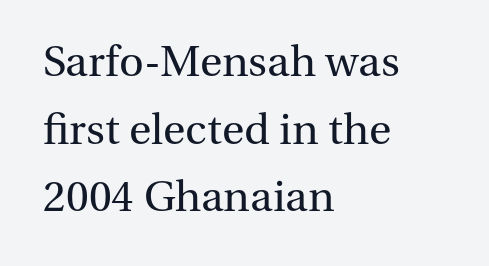
The image shows 43 px regular-weight serif type, upright; set left-aligned, normal line spacing (1.57x), normal letter spacing, not underlined; medium stroke contrast and a medium x-height.
